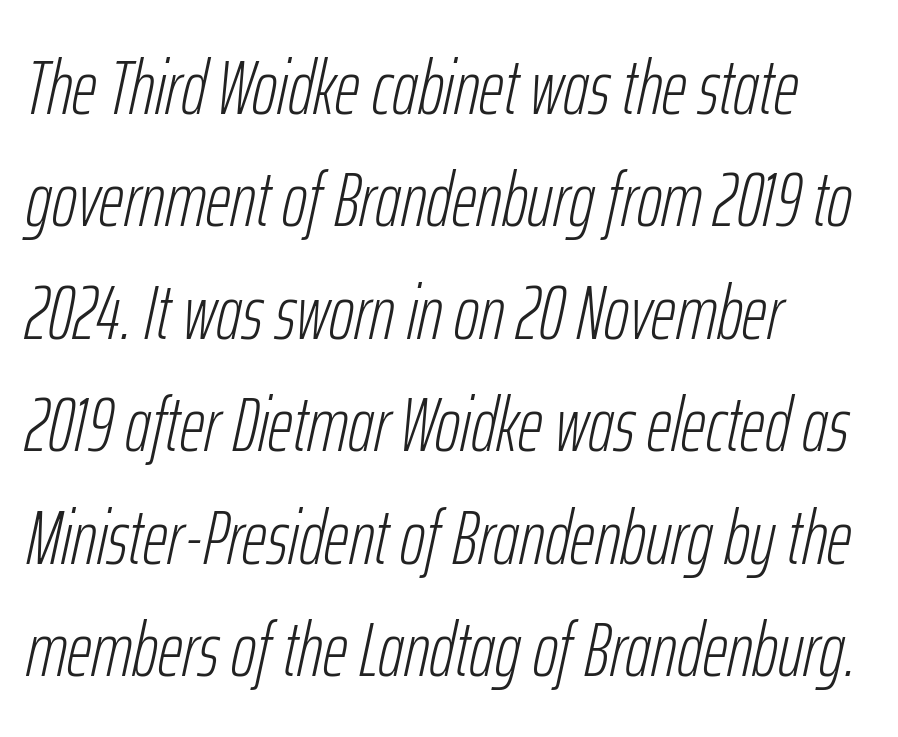
Q: Is the text bold? A: No.
Q: Is the text italic (slanted)? A: Yes, it leans right by about 12 degrees.
Q: Is the text underlined? A: No.
Q: How is the paragraph aligned? A: Left-aligned.
Q: Is the spacing between letters normal or unusually wide? A: Normal.
Q: Is the spacing between lines tight, normal or loose? A: Normal.
Q: Width (condensed, normal, or wide)? A: Condensed.
Q: Stroke contrast? A: Low.
Q: x-height? A: Medium.
Q: Monospaced? A: No.
